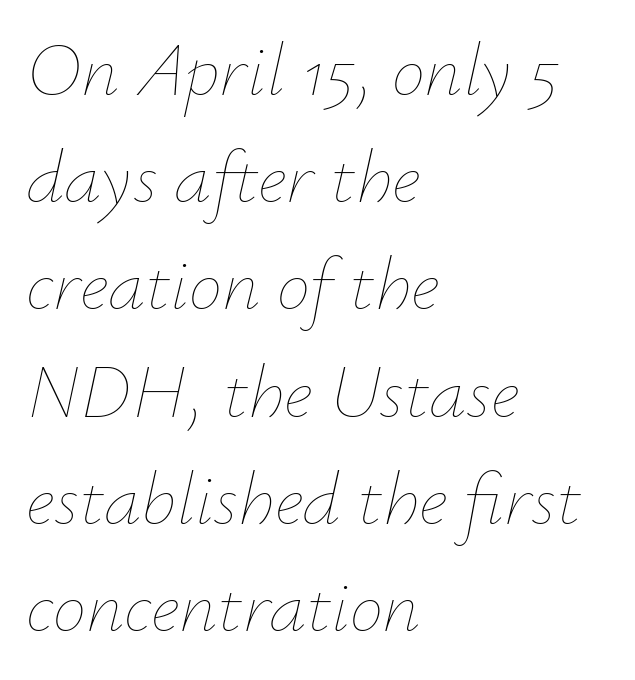
{"italic": "yes", "lean": "right", "slant_degrees": 12, "bold": "no", "weight": "thin", "width": "normal", "stroke_contrast": "low", "x_height": "small", "monospaced": "no", "underline": "no", "align": "left", "line_spacing": "normal", "line_spacing_ratio": 1.43, "letter_spacing": "normal", "letter_spacing_em": 0.0, "glyph_px": 75}
